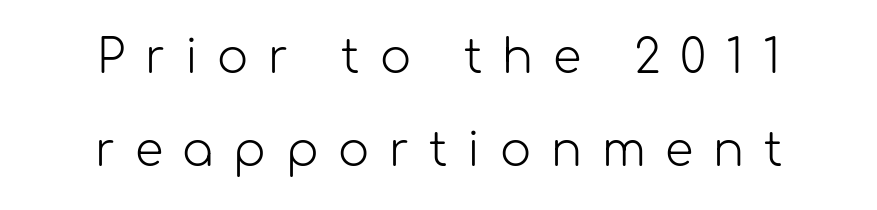
Quick note: underline off. Tall strokes in this sample are plumb rather than angled. Short note: letters widely spaced. The typeface chosen for these lines omits serifs. A centered setting, common on invitations and titles, is used for this passage. No heavy texture on the line: the type isn't bold.
